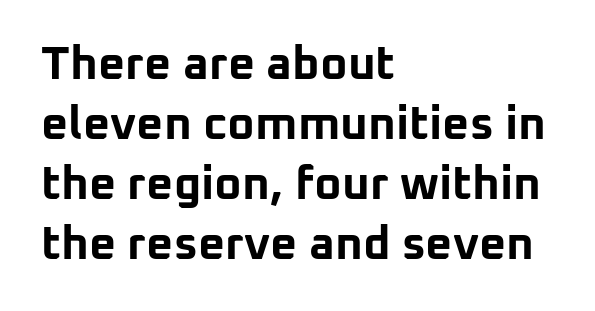
Q: Is the text bold? A: Yes.
Q: Is the text italic (slanted)? A: No, it is upright.
Q: Is the typeface a serif or a sans-serif typeface? A: Sans-serif.
Q: Is the text underlined? A: No.
Q: How is the paragraph aligned? A: Left-aligned.
Q: Is the spacing between letters normal or unusually wide? A: Normal.
Q: Is the spacing between lines tight, normal or loose? A: Normal.
Q: Width (condensed, normal, or wide)? A: Normal.
Q: Stroke contrast? A: Low.
Q: x-height? A: Medium.
Q: Monospaced? A: No.
